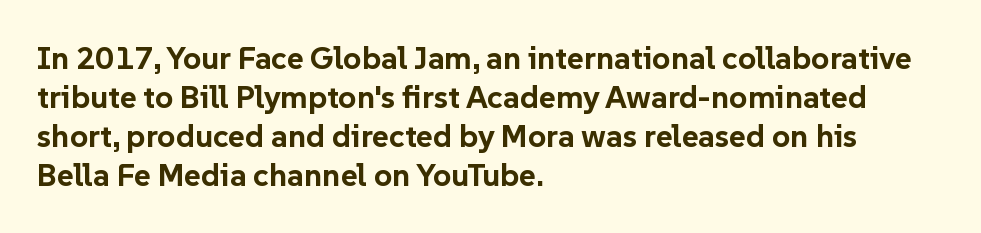
{"serif": "no", "italic": "no", "bold": "yes", "weight": "bold", "width": "normal", "stroke_contrast": "low", "x_height": "medium", "monospaced": "no", "underline": "no", "align": "left", "line_spacing_ratio": 1.22, "letter_spacing": "normal", "letter_spacing_em": 0.0, "glyph_px": 32}
